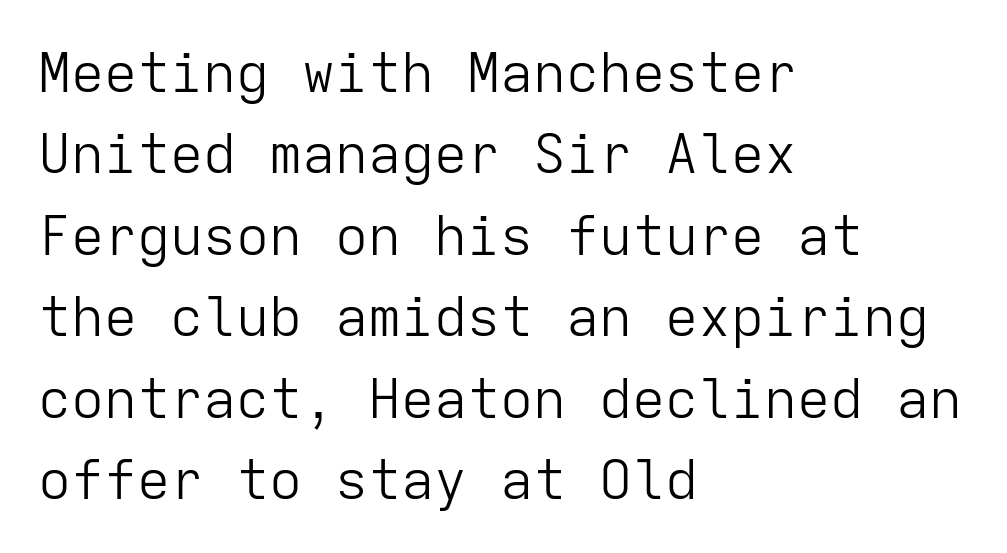
The image shows 55 px light sans-serif type, upright, monospaced; set left-aligned, normal line spacing (1.48x), normal letter spacing, not underlined; low stroke contrast and a medium x-height.
